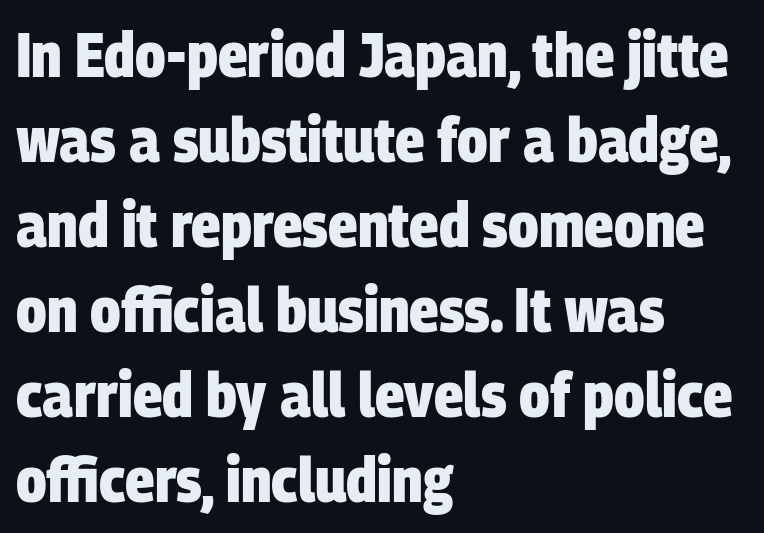
{"serif": "no", "bold": "yes", "weight": "heavy", "width": "condensed", "stroke_contrast": "low", "x_height": "large", "monospaced": "no", "underline": "no", "align": "left", "line_spacing": "normal", "line_spacing_ratio": 1.37, "letter_spacing": "normal", "letter_spacing_em": 0.0, "glyph_px": 62}
